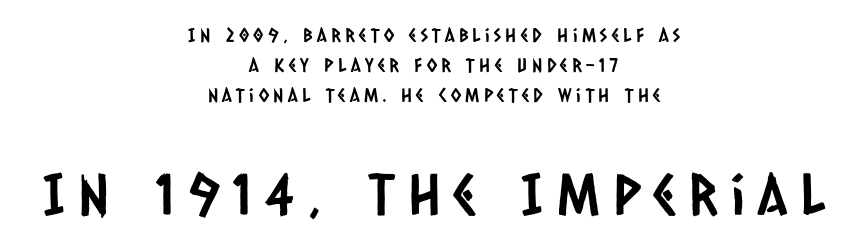
{"serif": "no", "width": "condensed", "stroke_contrast": "low", "x_height": "large", "monospaced": "no", "underline": "no", "align": "center", "line_spacing": "normal", "line_spacing_ratio": 1.57, "letter_spacing": "wide", "letter_spacing_em": 0.23, "larger_block": "second", "size_ratio": 3.0, "glyph_px": 57}
